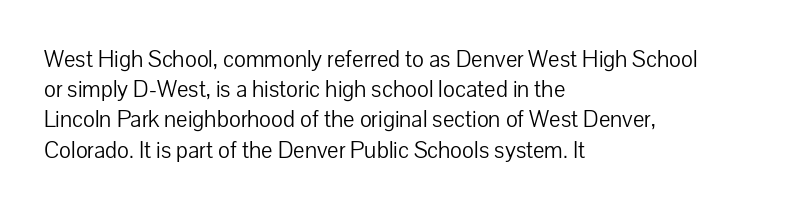
{"italic": "no", "bold": "no", "underline": "no", "align": "left", "line_spacing": "normal", "line_spacing_ratio": 1.26, "letter_spacing": "normal", "letter_spacing_em": 0.0, "glyph_px": 24}
